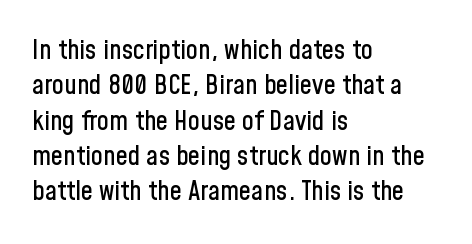
{"italic": "no", "underline": "no", "align": "left", "line_spacing": "normal", "line_spacing_ratio": 1.31, "letter_spacing": "normal", "letter_spacing_em": 0.0, "glyph_px": 27}
